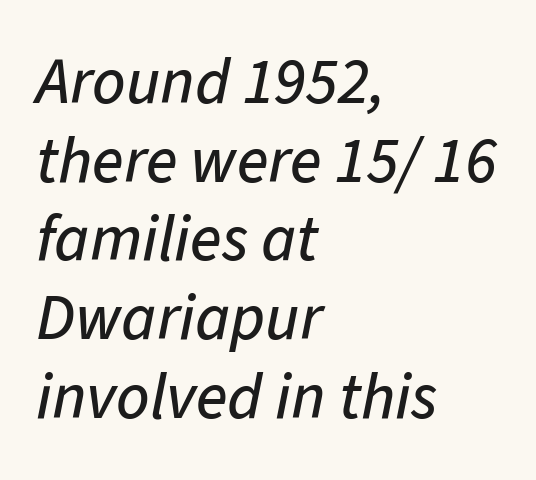
The image shows 65 px text type, italic (leaning right); set left-aligned, line spacing 1.21x, normal letter spacing, not underlined; low stroke contrast and a medium x-height.
